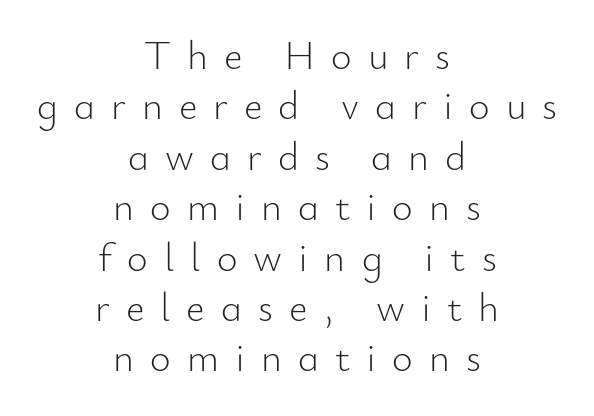
{"serif": "no", "italic": "no", "bold": "no", "weight": "light", "width": "normal", "stroke_contrast": "low", "x_height": "small", "monospaced": "no", "underline": "no", "align": "center", "line_spacing": "normal", "line_spacing_ratio": 1.26, "letter_spacing": "wide", "letter_spacing_em": 0.4, "glyph_px": 40}
